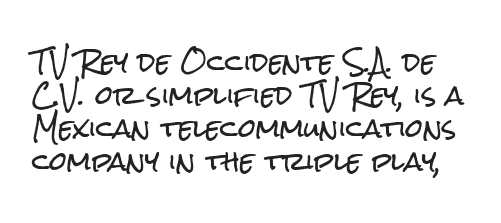
Q: Is the text italic (slanted)? A: No, it is upright.
Q: Is the text underlined? A: No.
Q: Is the spacing between letters normal or unusually wide? A: Normal.
Q: Is the spacing between lines tight, normal or loose? A: Normal.
